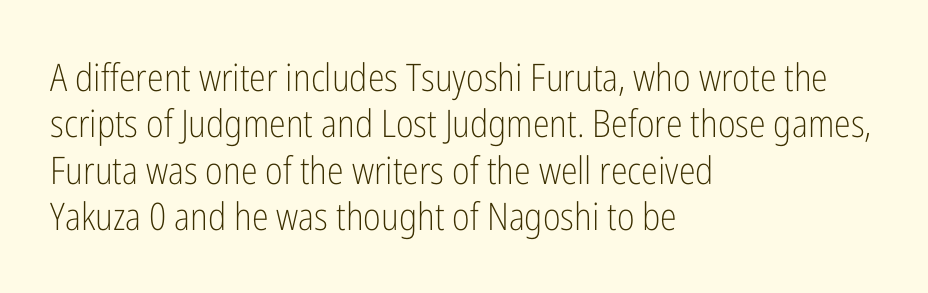
Q: Is the text bold? A: No.
Q: Is the text italic (slanted)? A: No, it is upright.
Q: Is the typeface a serif or a sans-serif typeface? A: Sans-serif.
Q: Is the text underlined? A: No.
Q: How is the paragraph aligned? A: Left-aligned.
Q: Is the spacing between letters normal or unusually wide? A: Normal.
Q: Width (condensed, normal, or wide)? A: Condensed.
Q: Stroke contrast? A: Low.
Q: x-height? A: Medium.
Q: Monospaced? A: No.
